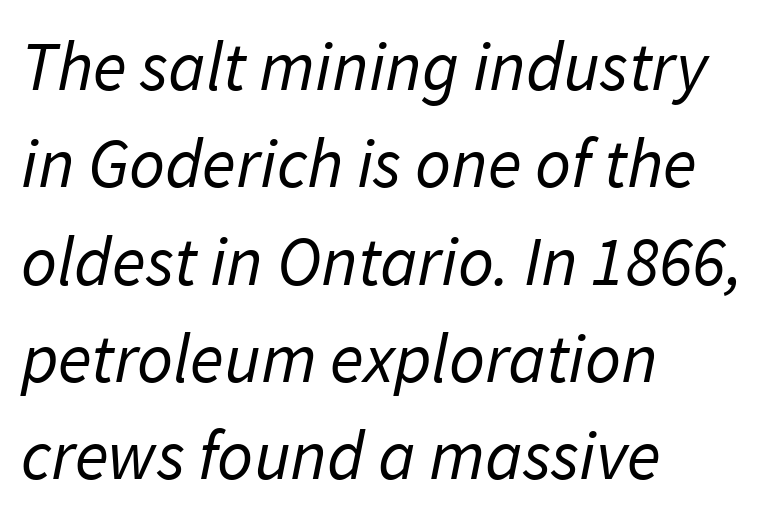
The image shows 70 px regular-weight sans-serif type; set left-aligned, normal line spacing (1.39x), normal letter spacing, not underlined; low stroke contrast and a medium x-height.
